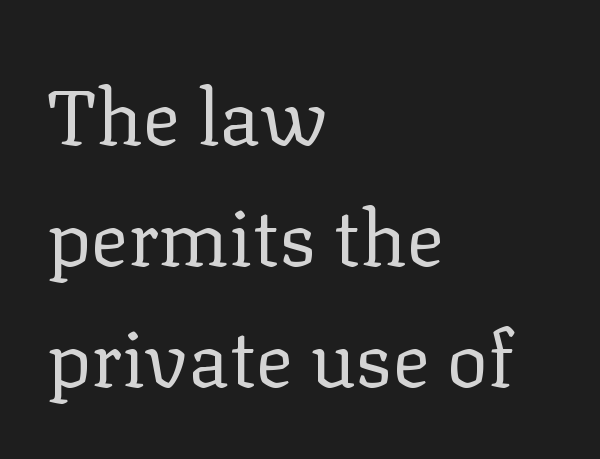
{"serif": "yes", "italic": "no", "bold": "no", "weight": "regular", "width": "normal", "stroke_contrast": "low", "x_height": "medium", "monospaced": "no", "underline": "no", "align": "left", "line_spacing": "normal", "line_spacing_ratio": 1.55, "letter_spacing": "normal", "letter_spacing_em": 0.0, "glyph_px": 78}
